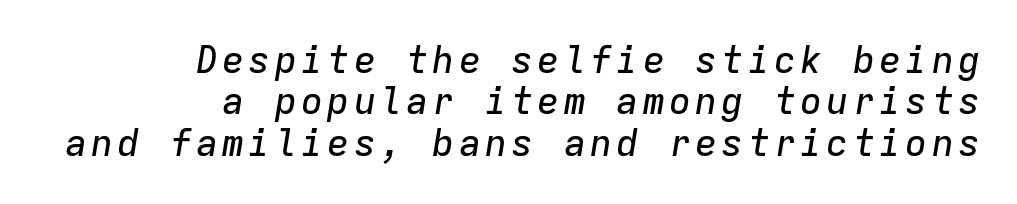
The image shows 37 px text type, italic (leaning right), monospaced; set right-aligned, tight line spacing (1.12x), not underlined; low stroke contrast and a medium x-height.
